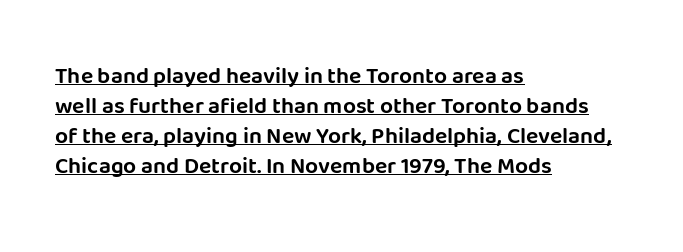
The image shows 23 px text type, upright; set left-aligned, normal line spacing (1.3x), normal letter spacing, underlined.
